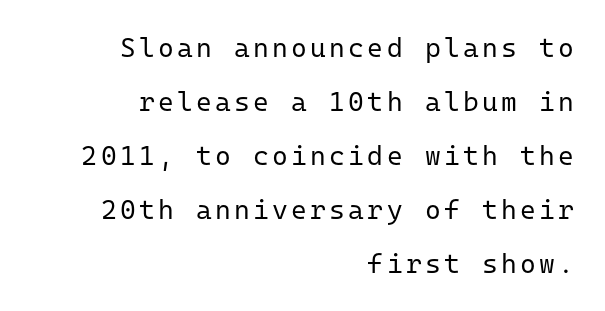
The image shows 27 px text type, upright; set right-aligned, loose line spacing (2.0x), not underlined.
